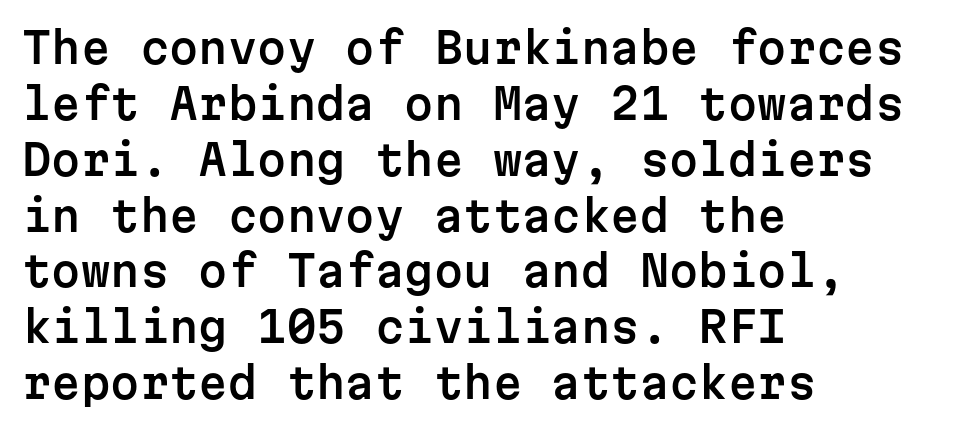
Q: Is the text italic (slanted)? A: No, it is upright.
Q: Is the typeface a serif or a sans-serif typeface? A: Sans-serif.
Q: Is the text underlined? A: No.
Q: How is the paragraph aligned? A: Left-aligned.
Q: Is the spacing between letters normal or unusually wide? A: Normal.
Q: Is the spacing between lines tight, normal or loose? A: Normal.
Q: Width (condensed, normal, or wide)? A: Normal.
Q: Stroke contrast? A: Low.
Q: x-height? A: Medium.
Q: Monospaced? A: Yes.
